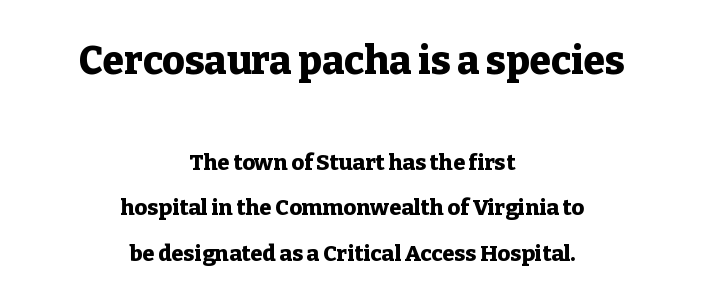
The image shows 39 px heavy serif type, upright; set centered, loose line spacing (2.07x), normal letter spacing, not underlined; the first (top) block is 1.77x larger; low stroke contrast and a medium x-height.
